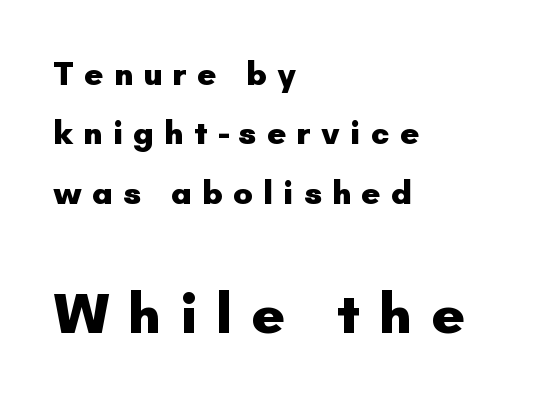
Q: Is the text bold? A: Yes.
Q: Is the text italic (slanted)? A: No, it is upright.
Q: Is the typeface a serif or a sans-serif typeface? A: Sans-serif.
Q: Is the text underlined? A: No.
Q: How is the paragraph aligned? A: Left-aligned.
Q: Is the spacing between letters normal or unusually wide? A: Unusually wide.
Q: Which block of text is set in a larger size, the first (top) or the second (bottom)? A: The second (bottom) one.
Q: Width (condensed, normal, or wide)? A: Normal.
Q: Stroke contrast? A: Low.
Q: x-height? A: Small.
Q: Monospaced? A: No.
